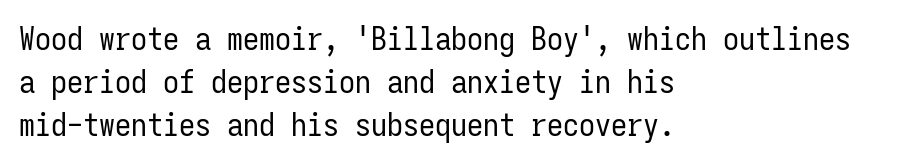
Q: Is the text bold? A: No.
Q: Is the text italic (slanted)? A: No, it is upright.
Q: Is the typeface a serif or a sans-serif typeface? A: Sans-serif.
Q: Is the text underlined? A: No.
Q: How is the paragraph aligned? A: Left-aligned.
Q: Is the spacing between letters normal or unusually wide? A: Normal.
Q: Is the spacing between lines tight, normal or loose? A: Normal.
Q: Width (condensed, normal, or wide)? A: Condensed.
Q: Stroke contrast? A: Low.
Q: x-height? A: Medium.
Q: Monospaced? A: Yes.
